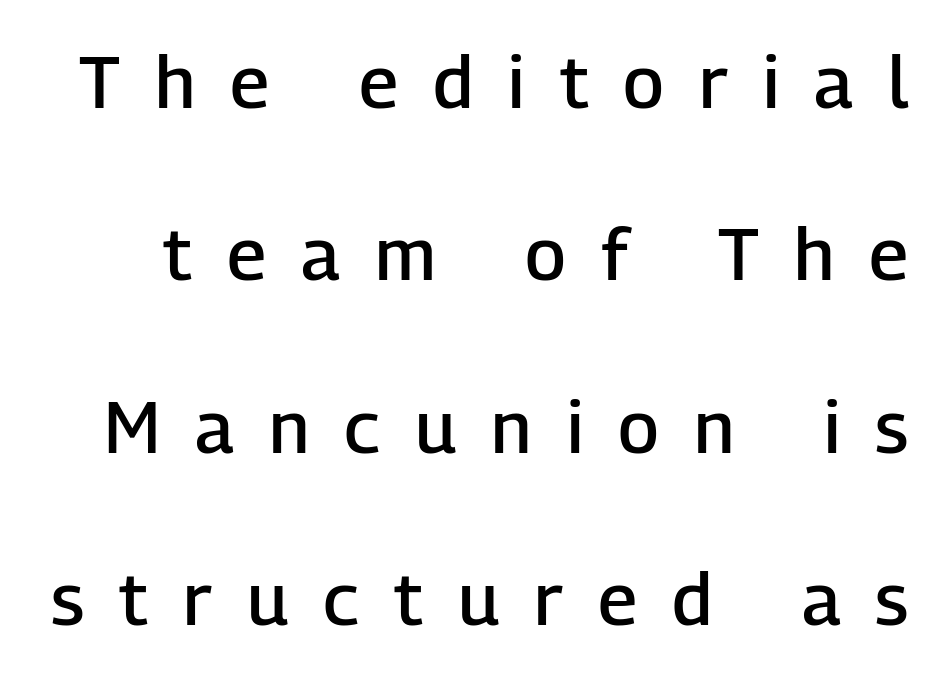
{"serif": "no", "italic": "no", "bold": "semi", "weight": "semibold", "width": "normal", "stroke_contrast": "low", "x_height": "medium", "monospaced": "no", "underline": "no", "line_spacing": "loose", "line_spacing_ratio": 2.36, "letter_spacing": "wide", "letter_spacing_em": 0.48, "glyph_px": 73}
